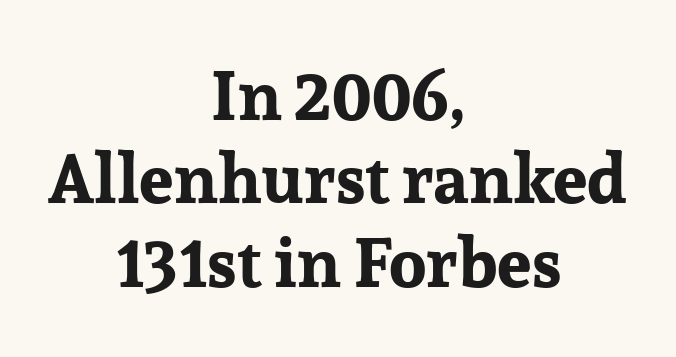
Q: Is the text bold? A: Yes.
Q: Is the text italic (slanted)? A: No, it is upright.
Q: Is the typeface a serif or a sans-serif typeface? A: Serif.
Q: Is the text underlined? A: No.
Q: How is the paragraph aligned? A: Centered.
Q: Is the spacing between letters normal or unusually wide? A: Normal.
Q: Width (condensed, normal, or wide)? A: Normal.
Q: Stroke contrast? A: Low.
Q: x-height? A: Medium.
Q: Monospaced? A: No.
